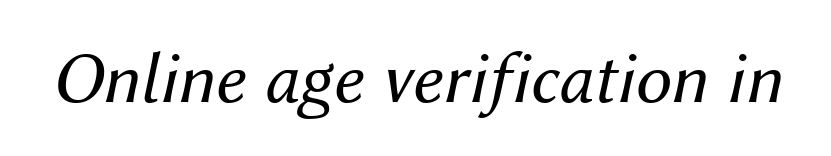
The image shows 73 px regular-weight type, italic (leaning right); set normal letter spacing, not underlined; medium stroke contrast and a medium x-height.
